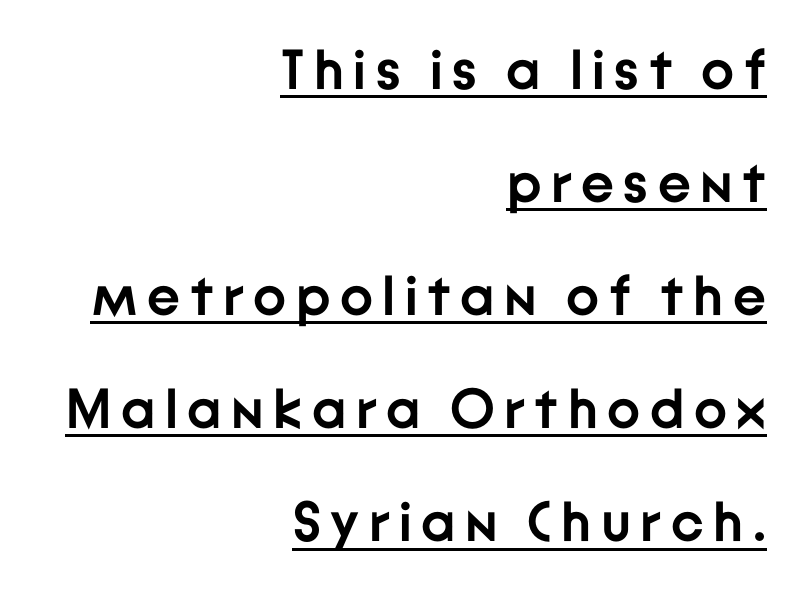
The rendering uses natural spacing where letterforms have individual widths. To sum up the face: it is a sans, with no serifs. Check the space under the baseline: a stroke is drawn there. A great deal of white space separates one row of letters from the next.
